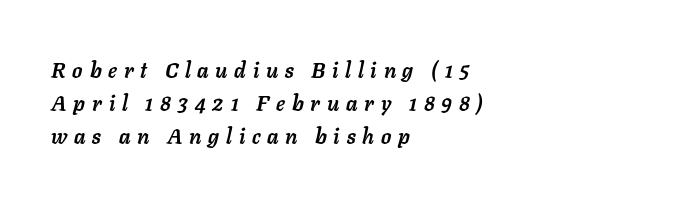
The image shows 21 px bold type, italic (leaning right); set left-aligned, normal line spacing (1.57x), unusually wide letter spacing (+0.32 em), not underlined.
